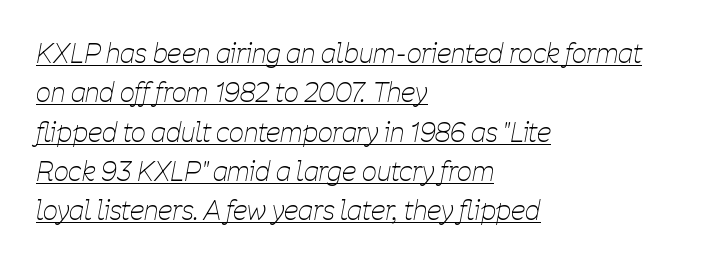
{"italic": "yes", "lean": "right", "slant_degrees": 11, "bold": "no", "underline": "yes", "align": "left", "line_spacing": "normal", "line_spacing_ratio": 1.51, "letter_spacing": "normal", "letter_spacing_em": 0.0, "glyph_px": 26}
